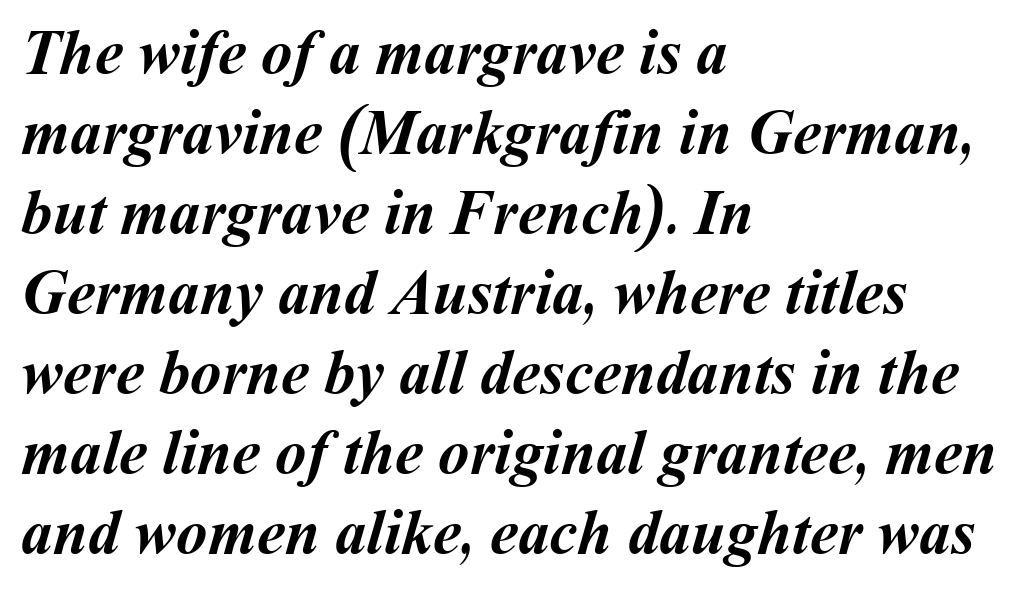
The image shows 63 px semibold type; set left-aligned, normal line spacing (1.27x), normal letter spacing, not underlined; medium stroke contrast and a medium x-height.
